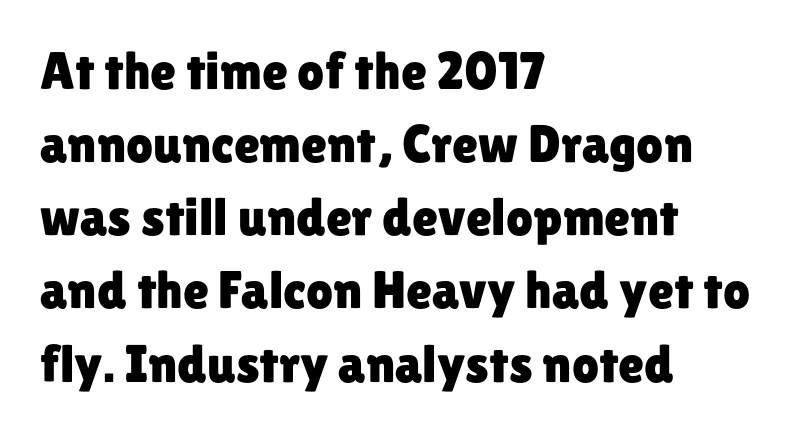
Default kerning and tracking; the words read as compact shapes. Horizontal bands of white between lines are of average thickness. Letterform terminals end flat and unadorned throughout the passage. Descenders are the only things crossing below the line.
